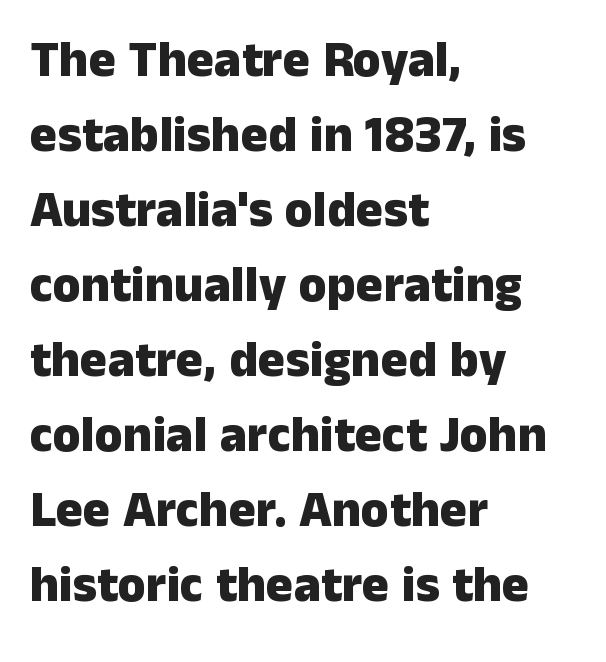
{"serif": "no", "italic": "no", "bold": "yes", "weight": "heavy", "width": "normal", "stroke_contrast": "low", "x_height": "medium", "monospaced": "no", "underline": "no", "align": "left", "line_spacing": "normal", "line_spacing_ratio": 1.47, "letter_spacing": "normal", "letter_spacing_em": 0.0, "glyph_px": 51}
